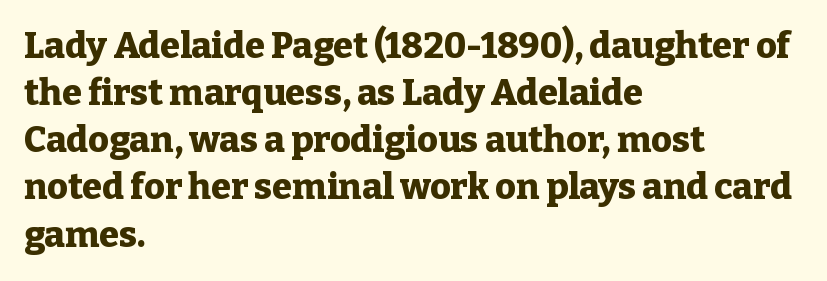
Q: Is the text bold? A: Yes.
Q: Is the text italic (slanted)? A: No, it is upright.
Q: Is the typeface a serif or a sans-serif typeface? A: Serif.
Q: Is the text underlined? A: No.
Q: How is the paragraph aligned? A: Left-aligned.
Q: Is the spacing between letters normal or unusually wide? A: Normal.
Q: Is the spacing between lines tight, normal or loose? A: Normal.
Q: Width (condensed, normal, or wide)? A: Normal.
Q: Stroke contrast? A: Low.
Q: x-height? A: Medium.
Q: Monospaced? A: No.
